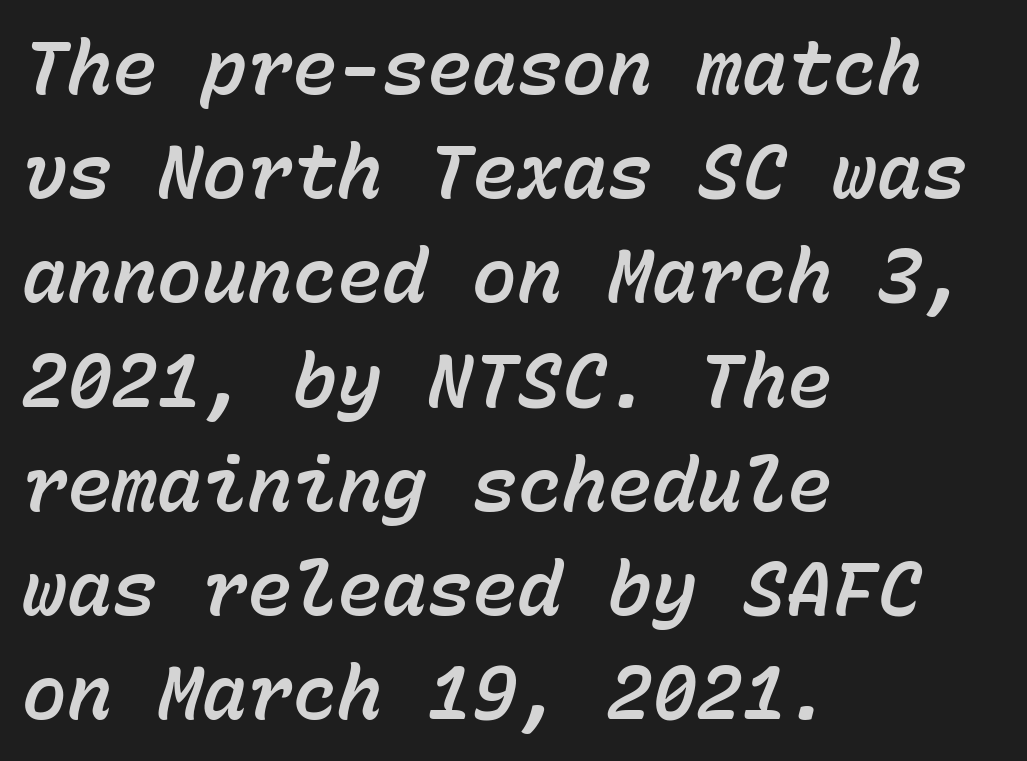
{"italic": "yes", "lean": "right", "slant_degrees": 15, "width": "normal", "stroke_contrast": "low", "x_height": "medium", "monospaced": "yes", "underline": "no", "align": "left", "line_spacing": "normal", "line_spacing_ratio": 1.39, "letter_spacing": "normal", "letter_spacing_em": 0.0, "glyph_px": 75}
